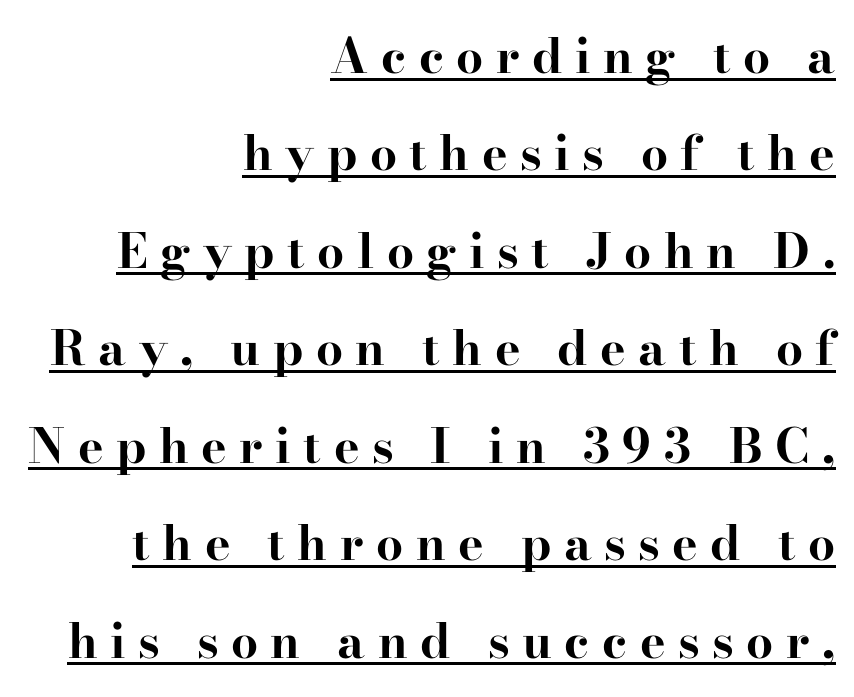
The image shows 48 px bold, wide serif type, upright; set right-aligned, loose line spacing (2.03x), unusually wide letter spacing (+0.26 em), underlined; high stroke contrast and a small x-height.
